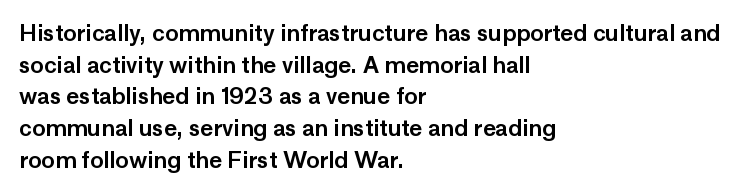
The image shows 22 px text type, upright; set left-aligned, normal line spacing (1.44x), normal letter spacing, not underlined.
